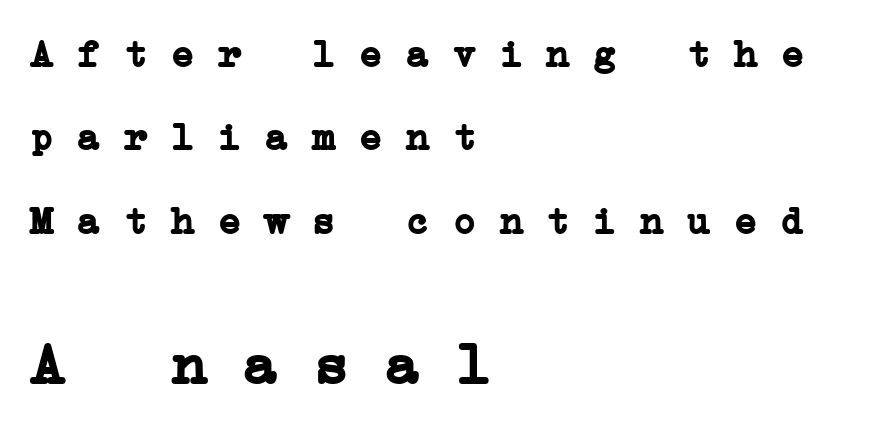
The sample has been set heavy, in full bold. A student would call this left alignment; a typographer would say flush left, rag right. The line texture is even and compact thanks to regular tracking. Bare-footed words on every line. Note the uniform advance width — an 'i' takes as much space as an 'm'.
